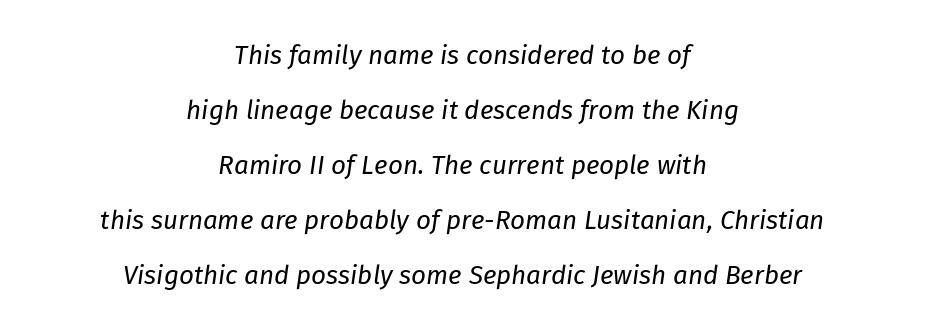
Q: Is the text bold? A: No.
Q: Is the text italic (slanted)? A: Yes, it leans right by about 8 degrees.
Q: Is the text underlined? A: No.
Q: How is the paragraph aligned? A: Centered.
Q: Is the spacing between letters normal or unusually wide? A: Normal.
Q: Is the spacing between lines tight, normal or loose? A: Loose.
